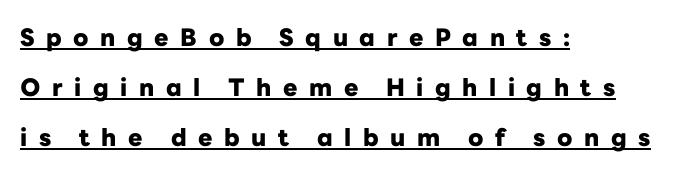
Q: Is the text bold? A: Yes.
Q: Is the text italic (slanted)? A: No, it is upright.
Q: Is the text underlined? A: Yes.
Q: How is the paragraph aligned? A: Left-aligned.
Q: Is the spacing between letters normal or unusually wide? A: Unusually wide.
Q: Is the spacing between lines tight, normal or loose? A: Loose.
